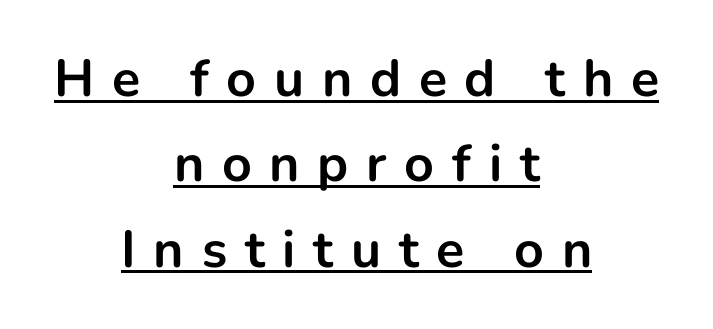
{"serif": "no", "italic": "no", "bold": "yes", "weight": "bold", "width": "normal", "stroke_contrast": "low", "x_height": "medium", "monospaced": "no", "underline": "yes", "align": "center", "line_spacing": "normal", "line_spacing_ratio": 1.64, "letter_spacing": "wide", "letter_spacing_em": 0.34, "glyph_px": 52}
